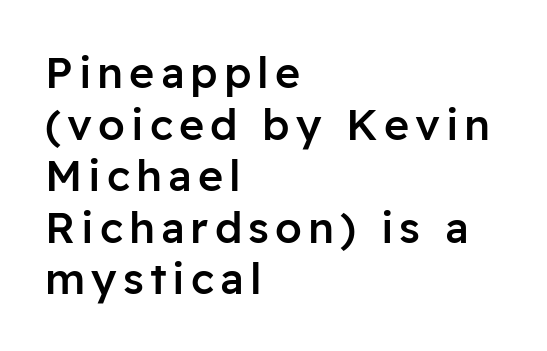
{"serif": "no", "italic": "no", "bold": "semi", "weight": "semibold", "width": "normal", "stroke_contrast": "low", "x_height": "medium", "monospaced": "no", "underline": "no", "align": "left", "line_spacing_ratio": 1.2, "glyph_px": 43}
